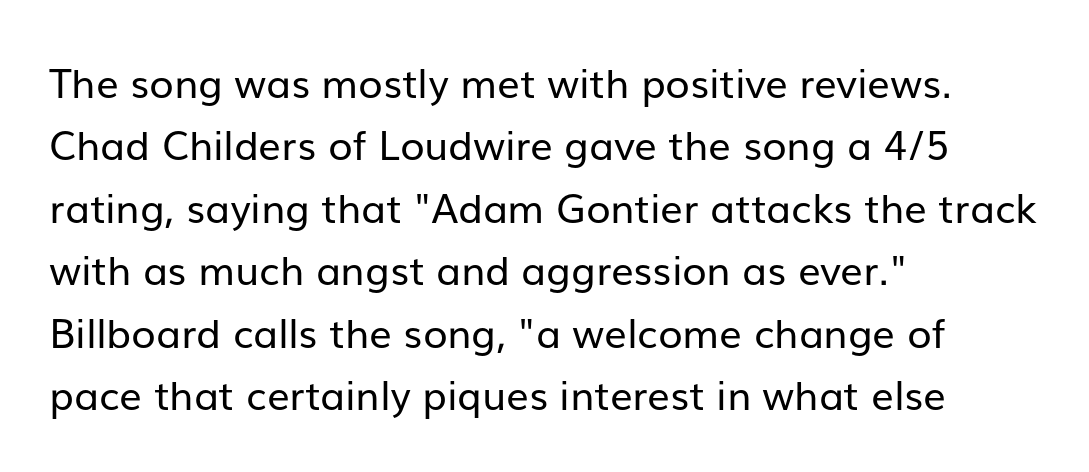
Q: Is the text bold? A: No.
Q: Is the text italic (slanted)? A: No, it is upright.
Q: Is the typeface a serif or a sans-serif typeface? A: Sans-serif.
Q: Is the text underlined? A: No.
Q: How is the paragraph aligned? A: Left-aligned.
Q: Is the spacing between letters normal or unusually wide? A: Normal.
Q: Is the spacing between lines tight, normal or loose? A: Normal.
Q: Width (condensed, normal, or wide)? A: Normal.
Q: Stroke contrast? A: Low.
Q: x-height? A: Medium.
Q: Monospaced? A: No.
